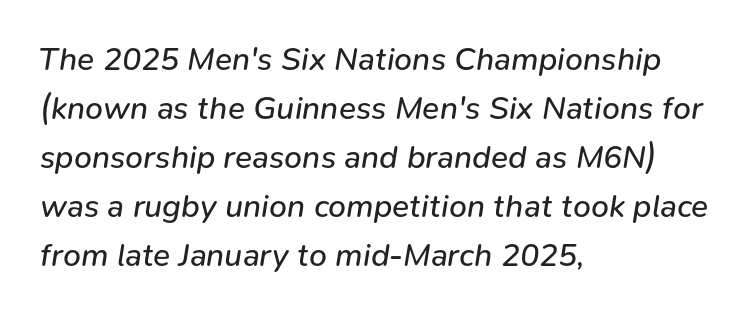
Q: Is the text bold? A: No.
Q: Is the text italic (slanted)? A: Yes, it leans right by about 9 degrees.
Q: Is the text underlined? A: No.
Q: How is the paragraph aligned? A: Left-aligned.
Q: Is the spacing between letters normal or unusually wide? A: Normal.
Q: Is the spacing between lines tight, normal or loose? A: Normal.
Q: Width (condensed, normal, or wide)? A: Normal.
Q: Stroke contrast? A: Low.
Q: x-height? A: Medium.
Q: Monospaced? A: No.
